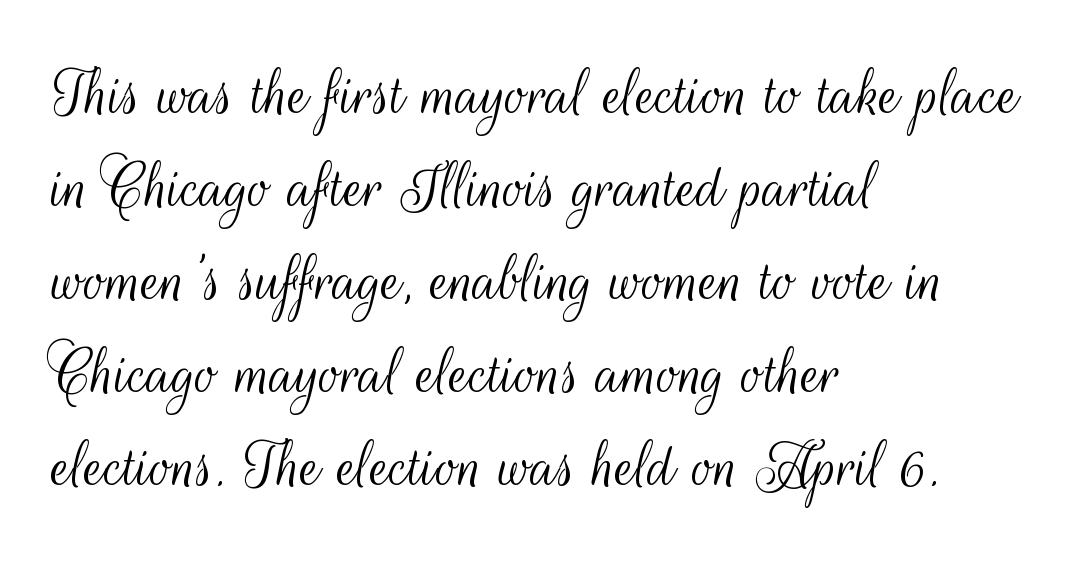
Q: Is the text bold? A: No.
Q: Is the text italic (slanted)? A: Yes.
Q: Is the typeface a serif or a sans-serif typeface? A: Sans-serif.
Q: Is the text underlined? A: No.
Q: How is the paragraph aligned? A: Left-aligned.
Q: Is the spacing between letters normal or unusually wide? A: Normal.
Q: Is the spacing between lines tight, normal or loose? A: Normal.
Q: Width (condensed, normal, or wide)? A: Condensed.
Q: Stroke contrast? A: Medium.
Q: x-height? A: Small.
Q: Monospaced? A: No.
